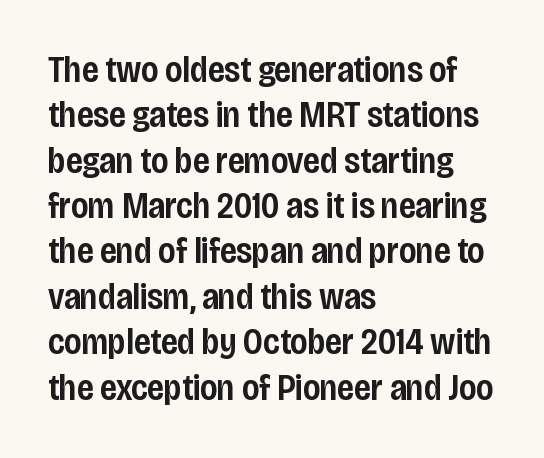
The image shows 36 px semibold, condensed sans-serif type, upright; set left-aligned, normal line spacing (1.26x), normal letter spacing, not underlined; low stroke contrast and a large x-height.
